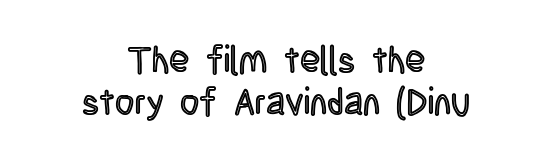
The image shows 37 px condensed type, upright; set centered, tight line spacing (1.14x), normal letter spacing, not underlined; a large x-height.
